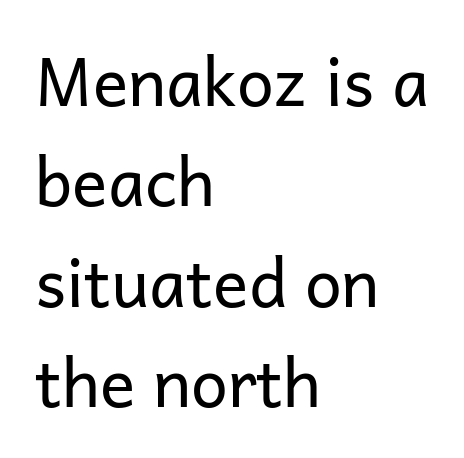
{"serif": "no", "italic": "no", "bold": "no", "weight": "regular", "width": "normal", "stroke_contrast": "low", "x_height": "medium", "monospaced": "no", "underline": "no", "align": "left", "line_spacing": "normal", "line_spacing_ratio": 1.52, "letter_spacing": "normal", "letter_spacing_em": 0.0, "glyph_px": 66}
